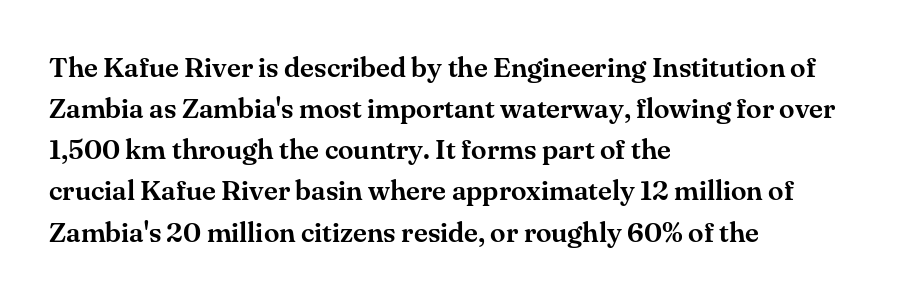
Q: Is the text italic (slanted)? A: No, it is upright.
Q: Is the typeface a serif or a sans-serif typeface? A: Serif.
Q: Is the text underlined? A: No.
Q: How is the paragraph aligned? A: Left-aligned.
Q: Is the spacing between letters normal or unusually wide? A: Normal.
Q: Is the spacing between lines tight, normal or loose? A: Normal.
Q: Width (condensed, normal, or wide)? A: Normal.
Q: Stroke contrast? A: Medium.
Q: x-height? A: Small.
Q: Monospaced? A: No.
